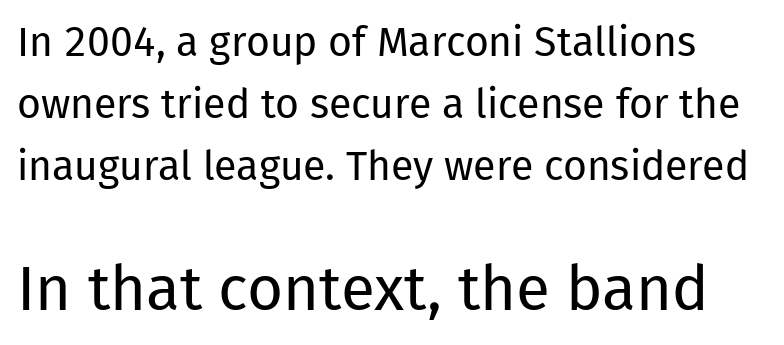
Q: Is the text bold? A: No.
Q: Is the text italic (slanted)? A: No, it is upright.
Q: Is the typeface a serif or a sans-serif typeface? A: Sans-serif.
Q: Is the text underlined? A: No.
Q: Is the spacing between letters normal or unusually wide? A: Normal.
Q: Is the spacing between lines tight, normal or loose? A: Normal.
Q: Which block of text is set in a larger size, the first (top) or the second (bottom)? A: The second (bottom) one.
Q: Width (condensed, normal, or wide)? A: Normal.
Q: Stroke contrast? A: Low.
Q: x-height? A: Medium.
Q: Monospaced? A: No.
